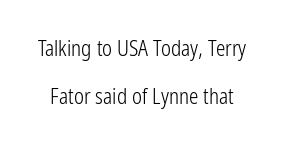
{"italic": "no", "bold": "no", "underline": "no", "line_spacing": "loose", "line_spacing_ratio": 2.28, "letter_spacing": "normal", "letter_spacing_em": 0.0, "glyph_px": 21}
